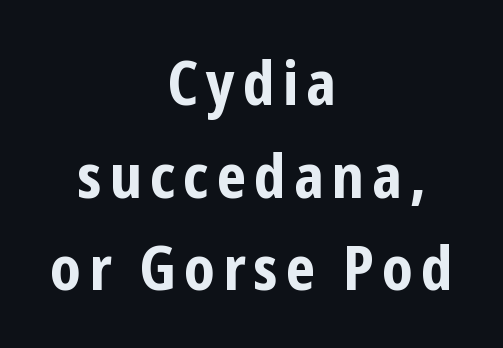
{"serif": "no", "italic": "no", "bold": "yes", "weight": "bold", "width": "condensed", "stroke_contrast": "low", "x_height": "medium", "monospaced": "no", "underline": "no", "align": "center", "line_spacing": "normal", "line_spacing_ratio": 1.52, "glyph_px": 61}
